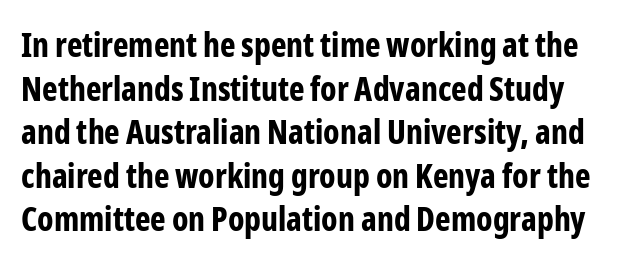
{"serif": "no", "italic": "no", "bold": "yes", "weight": "bold", "width": "condensed", "stroke_contrast": "low", "x_height": "medium", "monospaced": "no", "underline": "no", "line_spacing": "normal", "line_spacing_ratio": 1.32, "letter_spacing": "normal", "letter_spacing_em": 0.0, "glyph_px": 33}
